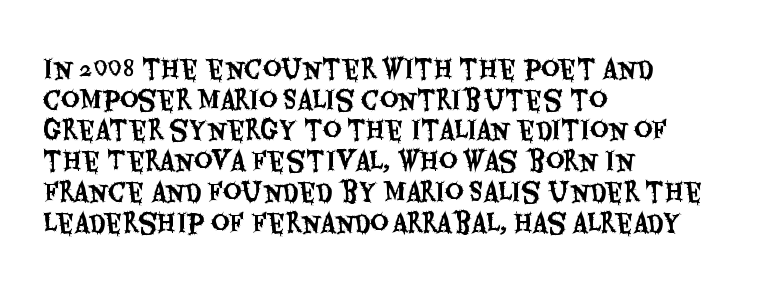
The image shows 25 px text type, upright; set left-aligned, line spacing 1.23x, normal letter spacing, not underlined.
